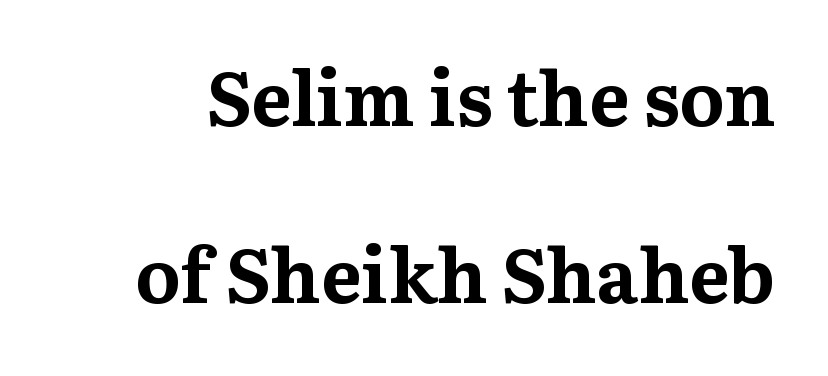
{"serif": "yes", "italic": "no", "bold": "yes", "weight": "bold", "width": "normal", "stroke_contrast": "medium", "x_height": "medium", "monospaced": "no", "underline": "no", "line_spacing": "loose", "line_spacing_ratio": 2.33, "letter_spacing": "normal", "letter_spacing_em": 0.0, "glyph_px": 76}
